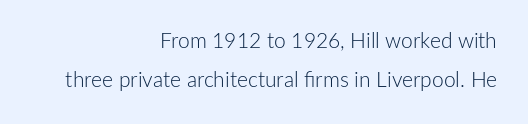
Q: Is the text bold? A: No.
Q: Is the text italic (slanted)? A: No, it is upright.
Q: Is the text underlined? A: No.
Q: How is the paragraph aligned? A: Right-aligned.
Q: Is the spacing between letters normal or unusually wide? A: Normal.
